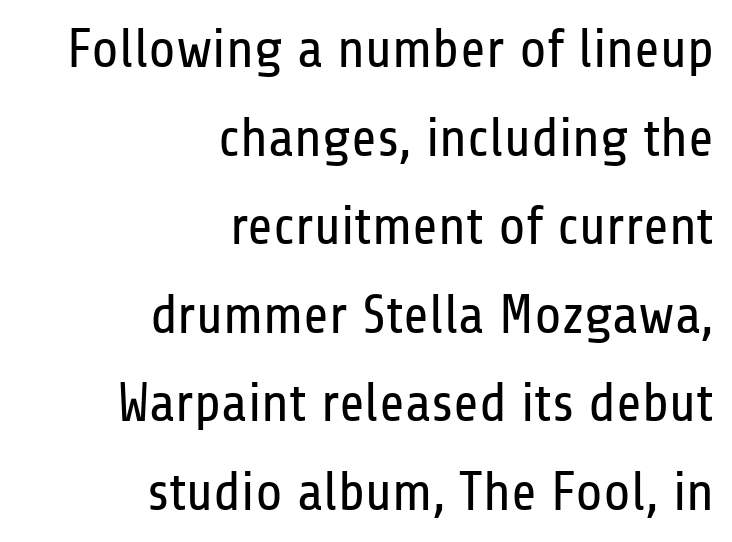
The image shows 55 px regular-weight, condensed sans-serif type, upright; set right-aligned, normal line spacing (1.61x), normal letter spacing, not underlined; low stroke contrast and a medium x-height.
